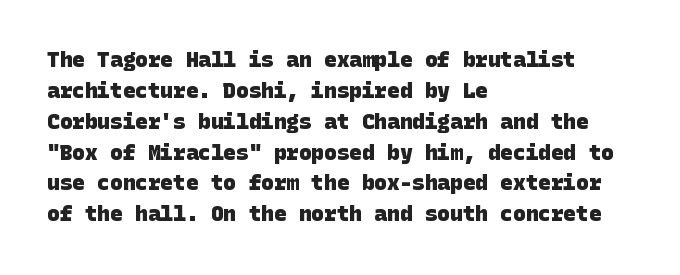
The image shows 21 px bold type; set left-aligned, normal line spacing (1.47x), normal letter spacing, not underlined.
